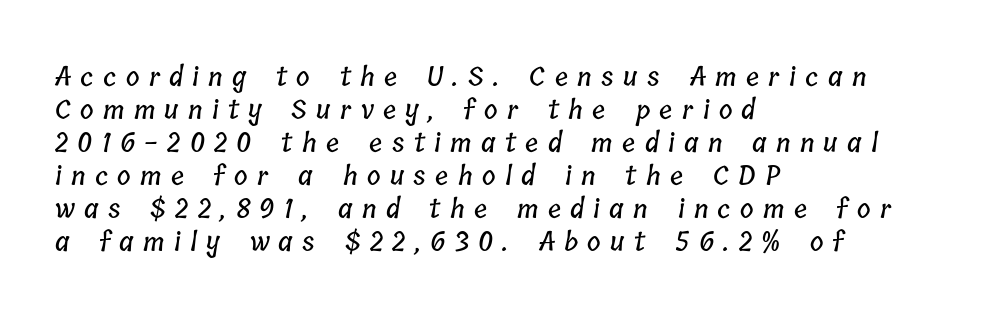
The vertical gap from one line to the next is medium. Honestly, the letter spacing is so wide it's the main thing you notice. Letters rest on an invisible, unmarked baseline. A student would call this left alignment; a typographer would say flush left, rag right.
